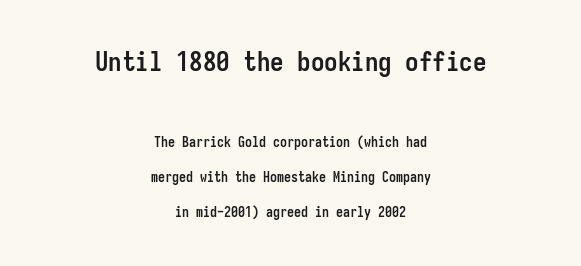
The image shows 27 px bold type, upright; set centered, loose line spacing (2.5x), normal letter spacing, not underlined; the first (top) block is 1.93x larger.
